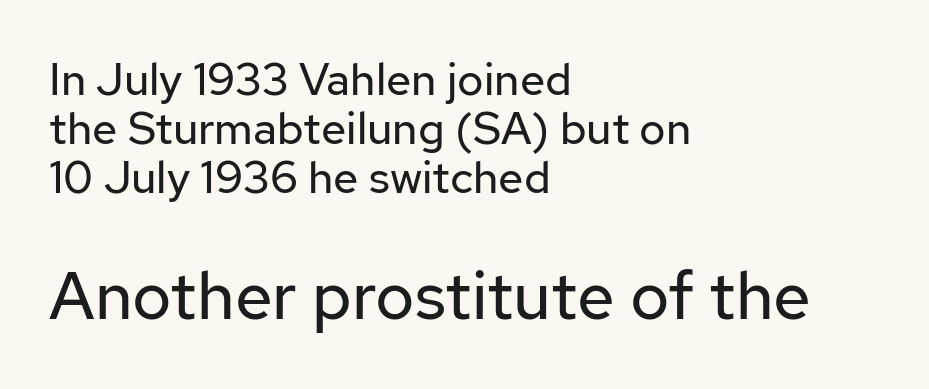
Q: Is the text bold? A: No.
Q: Is the text italic (slanted)? A: No, it is upright.
Q: Is the typeface a serif or a sans-serif typeface? A: Sans-serif.
Q: Is the text underlined? A: No.
Q: How is the paragraph aligned? A: Left-aligned.
Q: Is the spacing between letters normal or unusually wide? A: Normal.
Q: Is the spacing between lines tight, normal or loose? A: Tight.
Q: Which block of text is set in a larger size, the first (top) or the second (bottom)? A: The second (bottom) one.
Q: Width (condensed, normal, or wide)? A: Normal.
Q: Stroke contrast? A: Low.
Q: x-height? A: Medium.
Q: Monospaced? A: No.
